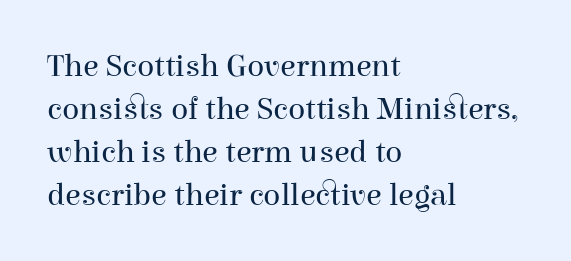
Q: Is the text bold? A: No.
Q: Is the text italic (slanted)? A: No, it is upright.
Q: Is the typeface a serif or a sans-serif typeface? A: Serif.
Q: Is the text underlined? A: No.
Q: How is the paragraph aligned? A: Left-aligned.
Q: Is the spacing between letters normal or unusually wide? A: Normal.
Q: Is the spacing between lines tight, normal or loose? A: Normal.
Q: Width (condensed, normal, or wide)? A: Normal.
Q: Stroke contrast? A: High.
Q: x-height? A: Medium.
Q: Monospaced? A: No.
